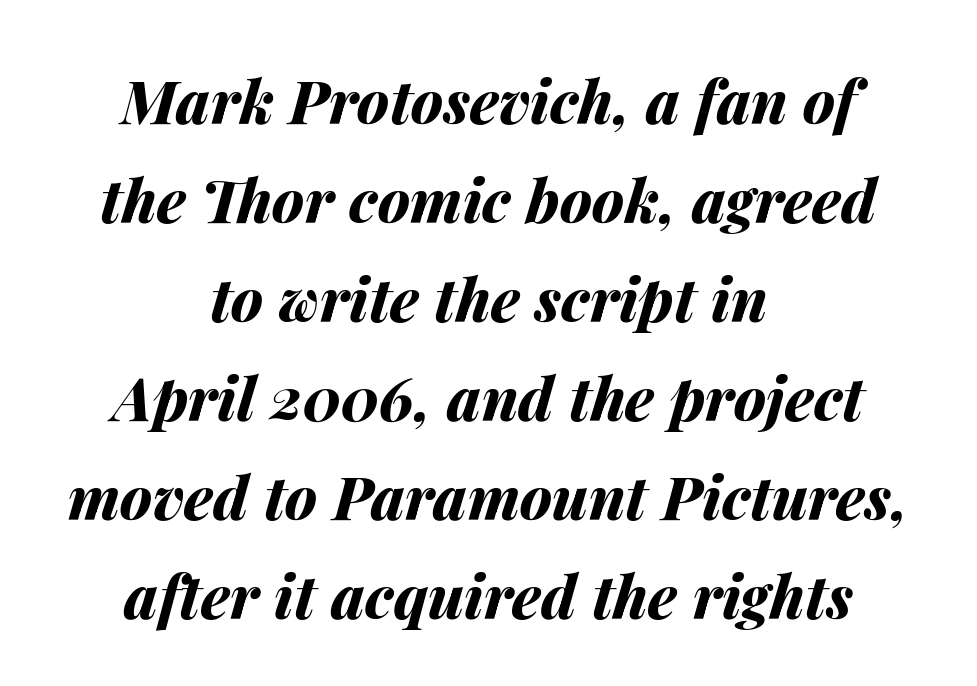
The image shows 60 px bold type, italic (leaning right); set centered, normal line spacing (1.65x), normal letter spacing, not underlined; medium stroke contrast and a medium x-height.
